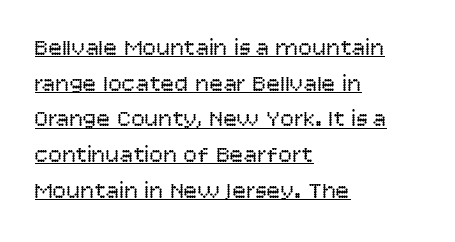
The words here are underlined. The font's upright variant was chosen for this text. The rendering uses a moderate line-height, typical for paragraphs. The letters sit at their default tracking, neither squeezed nor spread. Bold? No — there's no thickening of the strokes. One-word summary of the alignment: left.
